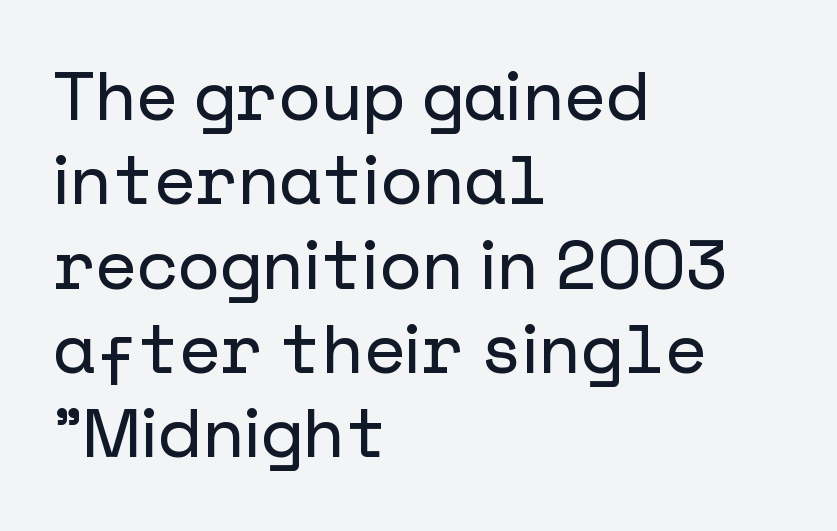
Q: Is the text italic (slanted)? A: No, it is upright.
Q: Is the typeface a serif or a sans-serif typeface? A: Sans-serif.
Q: Is the text underlined? A: No.
Q: How is the paragraph aligned? A: Left-aligned.
Q: Is the spacing between letters normal or unusually wide? A: Normal.
Q: Width (condensed, normal, or wide)? A: Normal.
Q: Stroke contrast? A: Low.
Q: x-height? A: Medium.
